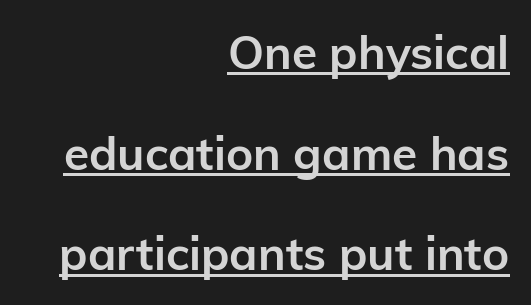
The image shows 46 px semibold sans-serif type, upright; set right-aligned, loose line spacing (2.19x), normal letter spacing, underlined; low stroke contrast and a medium x-height.
